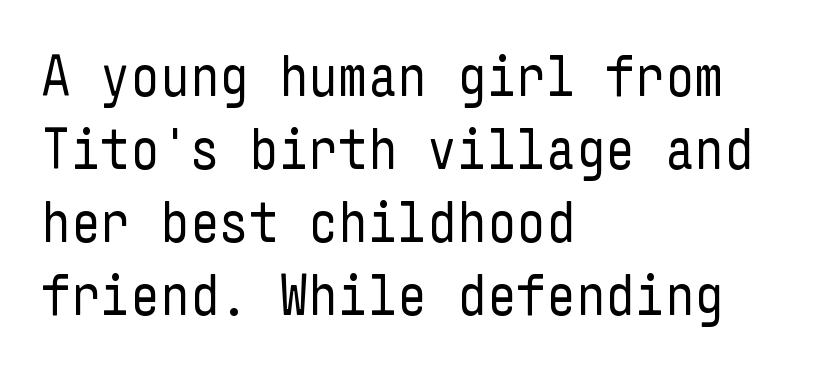
Q: Is the text bold? A: No.
Q: Is the text italic (slanted)? A: No, it is upright.
Q: Is the typeface a serif or a sans-serif typeface? A: Sans-serif.
Q: Is the text underlined? A: No.
Q: How is the paragraph aligned? A: Left-aligned.
Q: Is the spacing between letters normal or unusually wide? A: Normal.
Q: Is the spacing between lines tight, normal or loose? A: Normal.
Q: Width (condensed, normal, or wide)? A: Condensed.
Q: Stroke contrast? A: Low.
Q: x-height? A: Medium.
